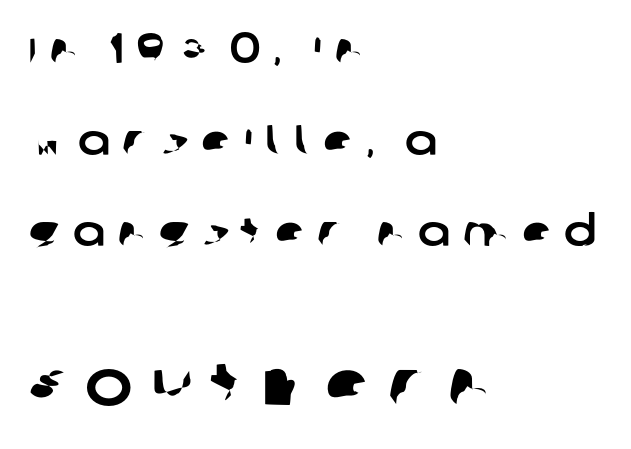
{"serif": "no", "width": "normal", "stroke_contrast": "low", "x_height": "large", "monospaced": "no", "underline": "no", "align": "left", "line_spacing": "loose", "line_spacing_ratio": 2.13, "letter_spacing": "wide", "letter_spacing_em": 0.29, "larger_block": "second", "size_ratio": 1.49, "glyph_px": 64}
